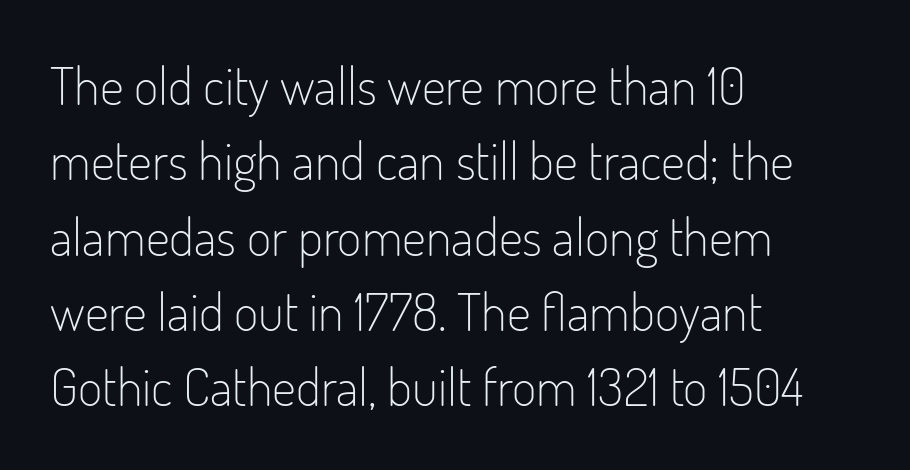
These lines keep a tight, regular rhythm from letter to letter. Horizontally, the lines are justified to the leading edge only. These lines are rendered in a variable-pitch font. Is the stroke heavy? The answer is a plain regular-or-lighter.
